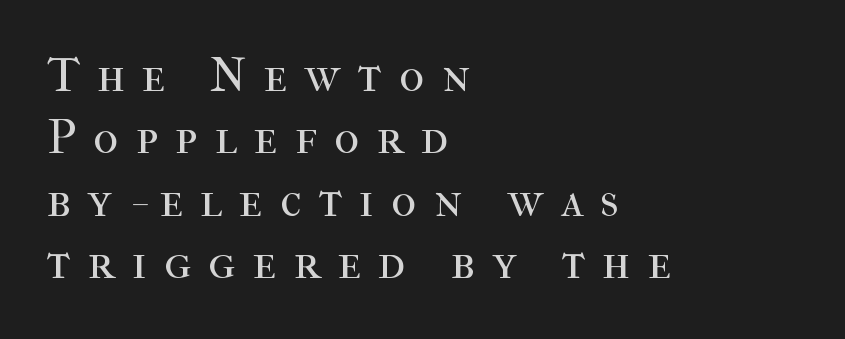
The image shows 48 px regular-weight serif type, upright; set left-aligned, normal line spacing (1.3x), unusually wide letter spacing (+0.36 em), not underlined; high stroke contrast and a medium x-height.
